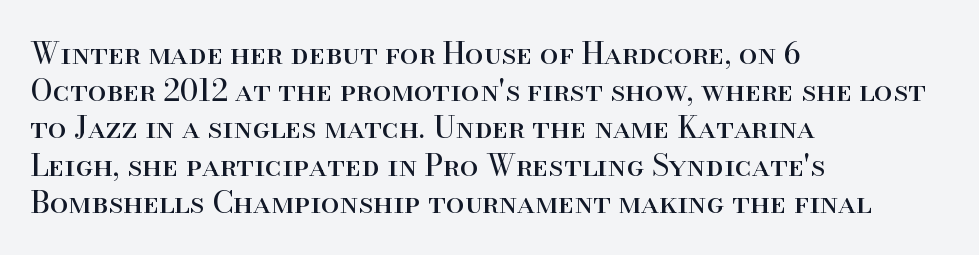
Q: Is the text bold? A: No.
Q: Is the text italic (slanted)? A: No, it is upright.
Q: Is the typeface a serif or a sans-serif typeface? A: Serif.
Q: Is the text underlined? A: No.
Q: How is the paragraph aligned? A: Left-aligned.
Q: Is the spacing between letters normal or unusually wide? A: Normal.
Q: Width (condensed, normal, or wide)? A: Normal.
Q: Stroke contrast? A: High.
Q: x-height? A: Small.
Q: Monospaced? A: No.
